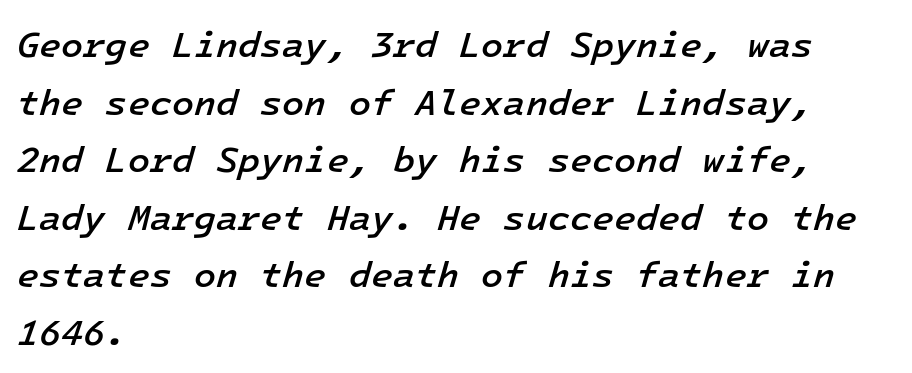
{"italic": "yes", "lean": "right", "slant_degrees": 16, "bold": "semi", "weight": "semibold", "width": "normal", "stroke_contrast": "low", "x_height": "medium", "monospaced": "yes", "underline": "no", "align": "left", "line_spacing": "normal", "line_spacing_ratio": 1.6, "letter_spacing": "normal", "letter_spacing_em": 0.0, "glyph_px": 36}
